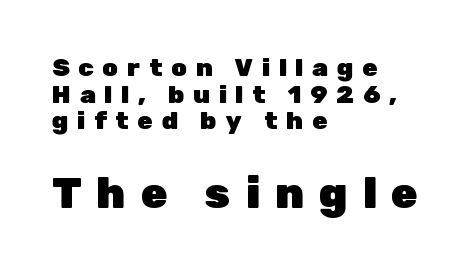
Caption: upper text group reduced, lower text group enlarged. Ordinary non-slanted type is in use. Visually the block forms a straight wall on the left and a jagged coastline on the right. The tracking reads as deliberately expanded to a designer's eye. The glyphs are unaccompanied by any horizontal stroke below them.
